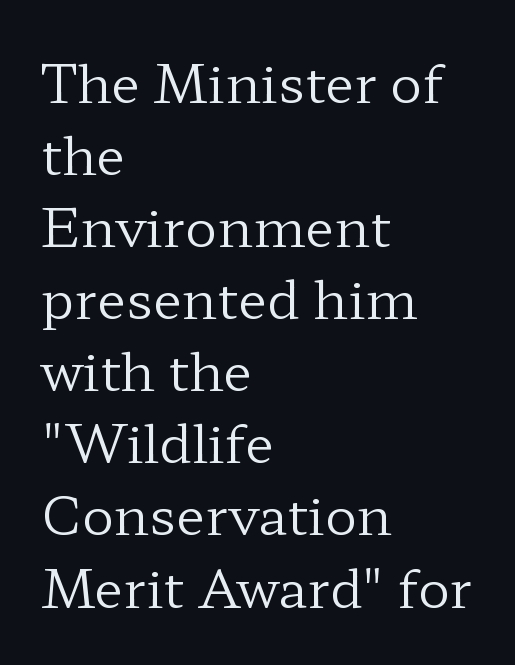
Q: Is the text bold? A: No.
Q: Is the text italic (slanted)? A: No, it is upright.
Q: Is the typeface a serif or a sans-serif typeface? A: Serif.
Q: Is the text underlined? A: No.
Q: How is the paragraph aligned? A: Left-aligned.
Q: Is the spacing between letters normal or unusually wide? A: Normal.
Q: Is the spacing between lines tight, normal or loose? A: Normal.
Q: Width (condensed, normal, or wide)? A: Wide.
Q: Stroke contrast? A: Low.
Q: x-height? A: Medium.
Q: Monospaced? A: No.
